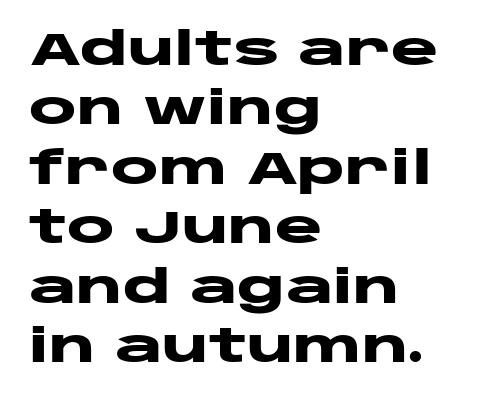
Vertically, the passage feels balanced, rows spaced as you'd expect. I'd describe the lettering as bold — thick and assertive. Each letter keeps its own natural width here, so spacing adapts to shape. No extra tracking has been applied to these lines.
